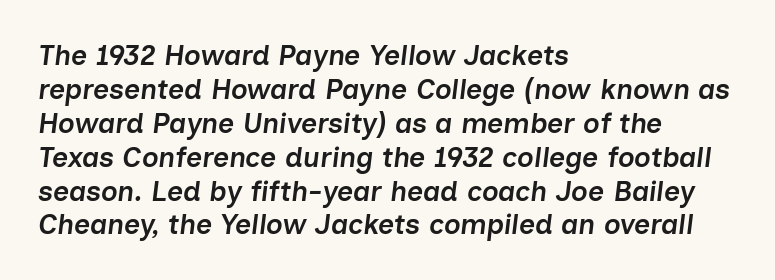
Q: Is the text bold? A: Semi-bold.
Q: Is the text italic (slanted)? A: Yes, it leans right by about 7 degrees.
Q: Is the text underlined? A: No.
Q: How is the paragraph aligned? A: Left-aligned.
Q: Is the spacing between letters normal or unusually wide? A: Normal.
Q: Width (condensed, normal, or wide)? A: Normal.
Q: Stroke contrast? A: Low.
Q: x-height? A: Medium.
Q: Monospaced? A: No.
